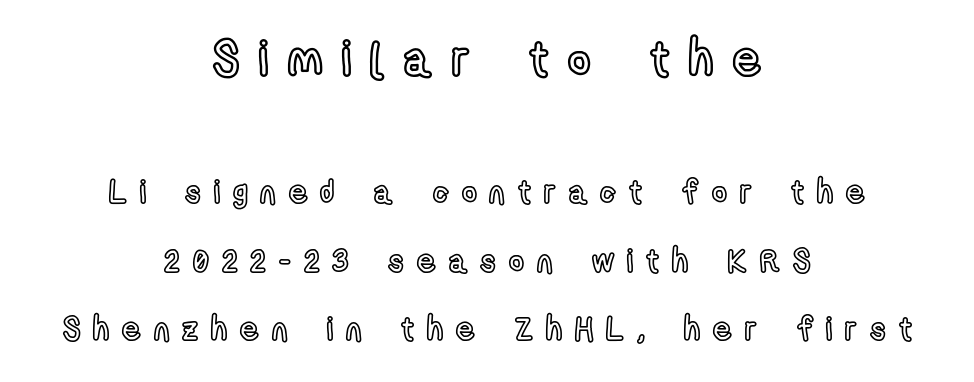
Q: Is the text italic (slanted)? A: No, it is upright.
Q: Is the text underlined? A: No.
Q: How is the paragraph aligned? A: Centered.
Q: Is the spacing between letters normal or unusually wide? A: Unusually wide.
Q: Is the spacing between lines tight, normal or loose? A: Loose.
Q: Which block of text is set in a larger size, the first (top) or the second (bottom)? A: The first (top) one.
Q: Width (condensed, normal, or wide)? A: Condensed.
Q: x-height? A: Medium.
Q: Monospaced? A: No.
